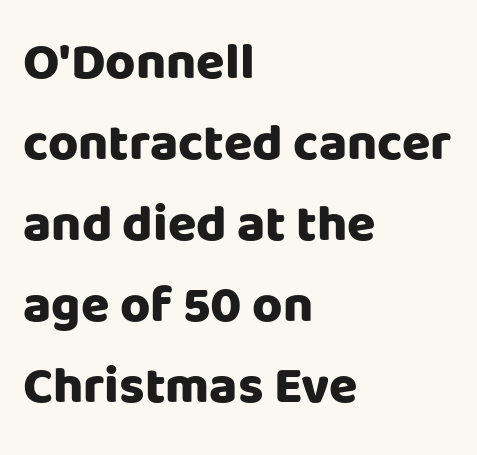
{"serif": "no", "italic": "no", "bold": "yes", "weight": "heavy", "width": "normal", "stroke_contrast": "low", "x_height": "large", "monospaced": "no", "underline": "no", "align": "left", "line_spacing": "normal", "line_spacing_ratio": 1.56, "letter_spacing": "normal", "letter_spacing_em": 0.0, "glyph_px": 52}
